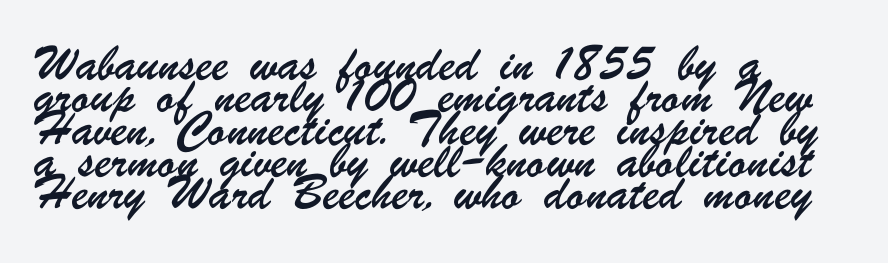
The image shows 22 px text type; set left-aligned, normal line spacing (1.47x), normal letter spacing, not underlined.
